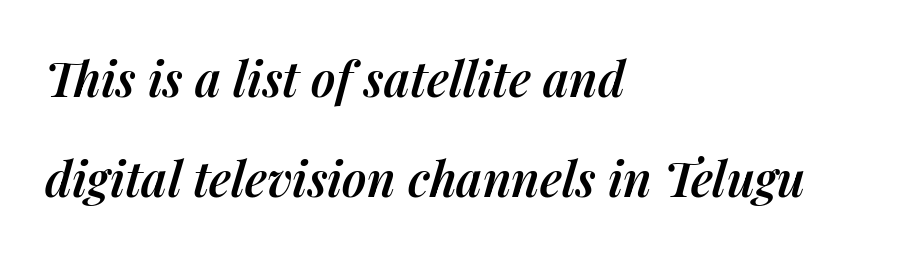
The image shows 48 px semibold type, italic (leaning right); set left-aligned, loose line spacing (2.08x), normal letter spacing, not underlined; medium stroke contrast and a medium x-height.
